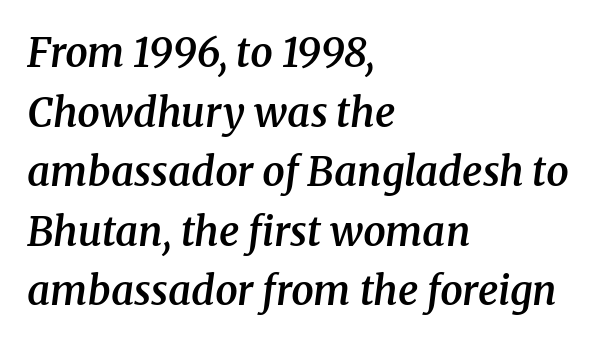
Q: Is the text bold? A: Semi-bold.
Q: Is the text italic (slanted)? A: Yes, it leans right by about 8 degrees.
Q: Is the typeface a serif or a sans-serif typeface? A: Serif.
Q: Is the text underlined? A: No.
Q: How is the paragraph aligned? A: Left-aligned.
Q: Is the spacing between letters normal or unusually wide? A: Normal.
Q: Is the spacing between lines tight, normal or loose? A: Normal.
Q: Width (condensed, normal, or wide)? A: Normal.
Q: Stroke contrast? A: Medium.
Q: x-height? A: Medium.
Q: Monospaced? A: No.
